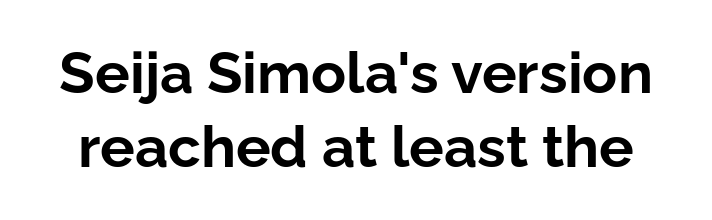
{"serif": "no", "italic": "no", "bold": "yes", "weight": "bold", "width": "normal", "stroke_contrast": "low", "x_height": "medium", "monospaced": "no", "underline": "no", "line_spacing": "normal", "line_spacing_ratio": 1.28, "letter_spacing": "normal", "letter_spacing_em": 0.0, "glyph_px": 58}
